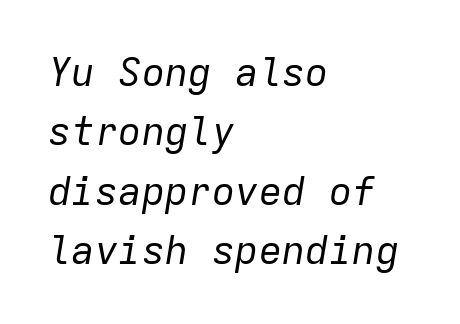
The image shows 39 px regular-weight type, italic (leaning right), monospaced; set left-aligned, normal line spacing (1.52x), normal letter spacing, not underlined; low stroke contrast and a medium x-height.
